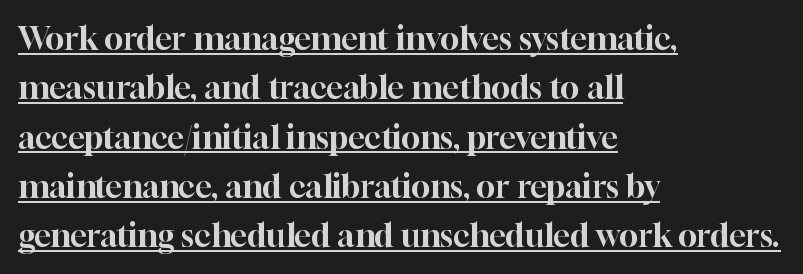
{"serif": "yes", "italic": "no", "width": "normal", "stroke_contrast": "high", "x_height": "medium", "monospaced": "no", "underline": "yes", "align": "left", "line_spacing": "normal", "line_spacing_ratio": 1.54, "letter_spacing": "normal", "letter_spacing_em": 0.0, "glyph_px": 32}
